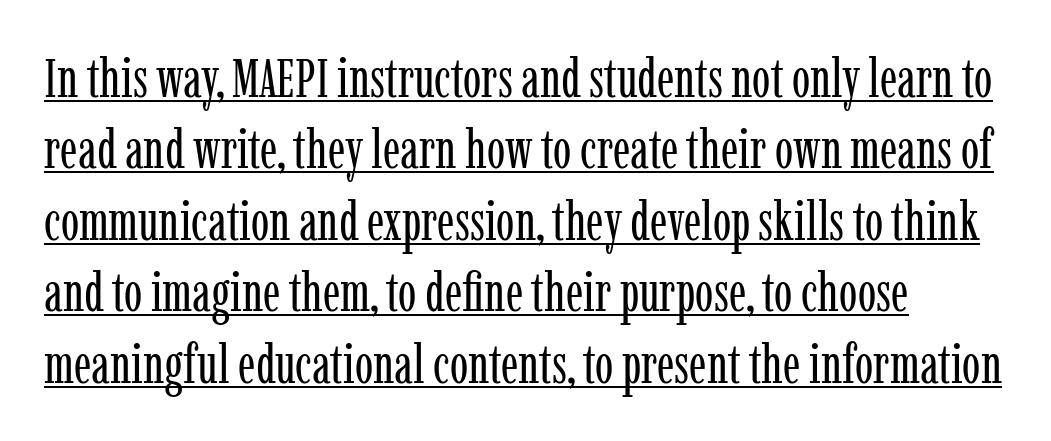
The image shows 55 px regular-weight, condensed serif type, upright; set left-aligned, normal line spacing (1.3x), normal letter spacing, underlined; low stroke contrast and a medium x-height.
